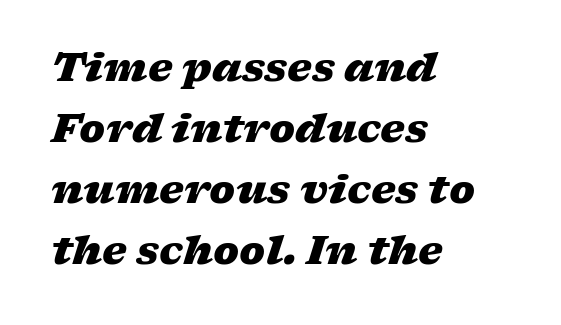
You could not count columns in this text — the font is proportionally spaced. Regular leading. Words float on clear page, feet unadorned. These lines keep a tight, regular rhythm from letter to letter.
